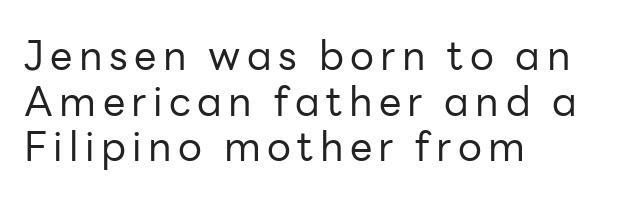
{"serif": "no", "italic": "no", "bold": "no", "weight": "regular", "width": "normal", "stroke_contrast": "low", "x_height": "medium", "monospaced": "no", "underline": "no", "align": "left", "line_spacing": "tight", "line_spacing_ratio": 1.14, "glyph_px": 40}
